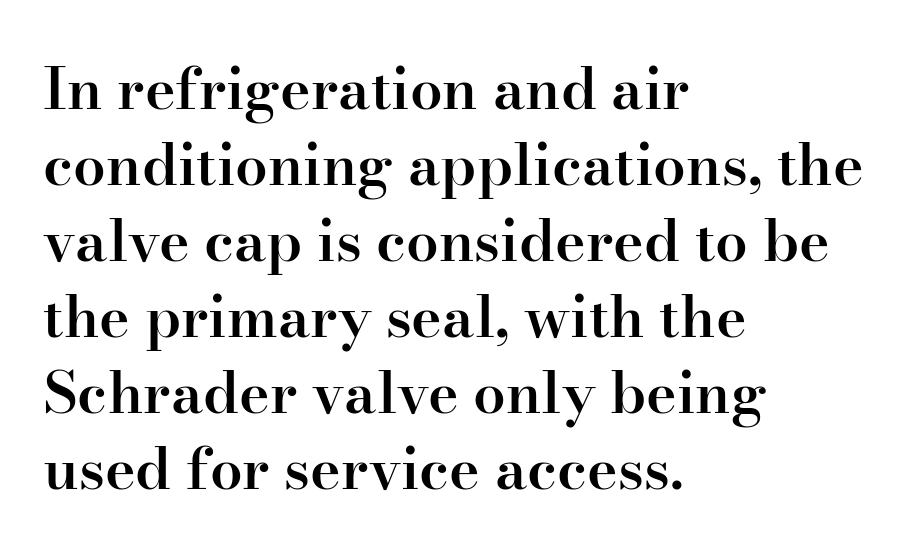
The image shows 58 px semibold serif type, upright; set left-aligned, normal line spacing (1.31x), normal letter spacing, not underlined; high stroke contrast and a small x-height.
